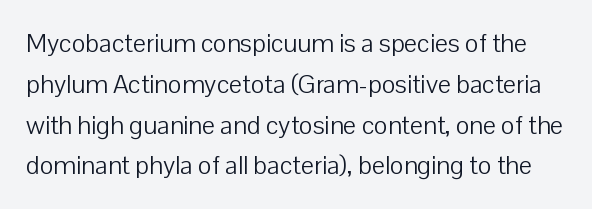
{"italic": "no", "bold": "no", "underline": "no", "line_spacing": "normal", "line_spacing_ratio": 1.57, "letter_spacing": "normal", "letter_spacing_em": 0.0, "glyph_px": 26}
